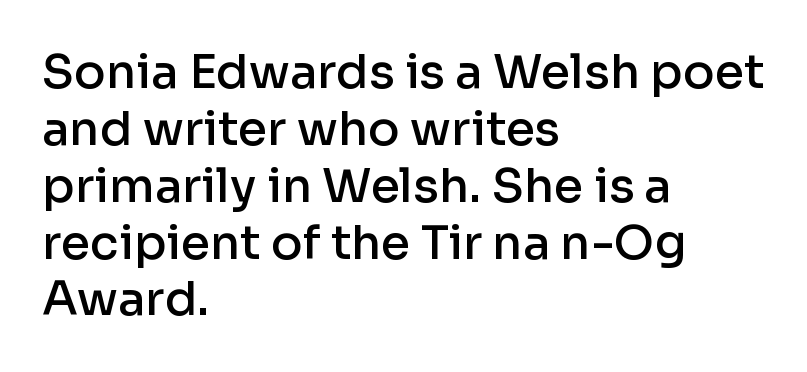
Q: Is the text bold? A: Semi-bold.
Q: Is the text italic (slanted)? A: No, it is upright.
Q: Is the typeface a serif or a sans-serif typeface? A: Sans-serif.
Q: Is the text underlined? A: No.
Q: How is the paragraph aligned? A: Left-aligned.
Q: Is the spacing between letters normal or unusually wide? A: Normal.
Q: Width (condensed, normal, or wide)? A: Normal.
Q: Stroke contrast? A: Low.
Q: x-height? A: Medium.
Q: Monospaced? A: No.
